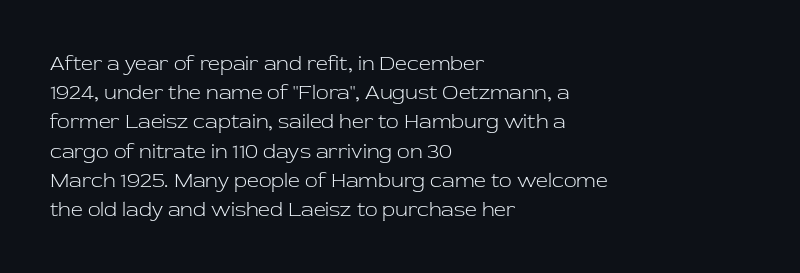
Tracking here is standard; glyphs follow each other at the usual distance. Heft: none added — not bold. These lines are set flush left with a ragged right edge. The letters stand straight up with perfectly vertical stems. Has an underline been added? It has not.
